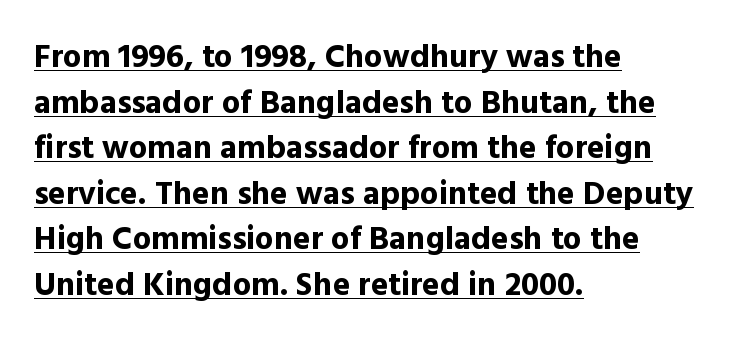
The image shows 33 px bold sans-serif type, upright; set left-aligned, normal line spacing (1.38x), normal letter spacing, underlined; a medium x-height.
